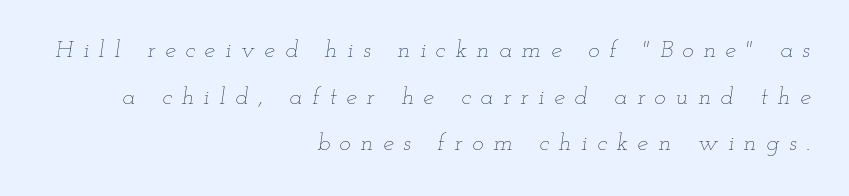
{"italic": "yes", "lean": "right", "slant_degrees": 12, "bold": "no", "underline": "no", "align": "right", "line_spacing": "loose", "line_spacing_ratio": 1.94, "letter_spacing": "wide", "letter_spacing_em": 0.41, "glyph_px": 24}
